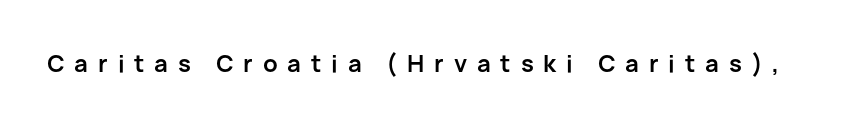
Q: Is the text bold? A: Yes.
Q: Is the text italic (slanted)? A: No, it is upright.
Q: Is the text underlined? A: No.
Q: Is the spacing between letters normal or unusually wide? A: Unusually wide.
